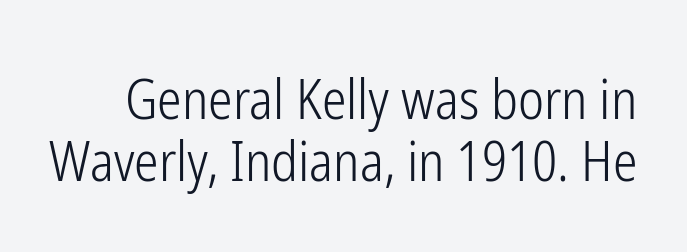
{"serif": "no", "italic": "no", "bold": "no", "weight": "light", "width": "condensed", "stroke_contrast": "low", "x_height": "medium", "monospaced": "no", "underline": "no", "line_spacing": "tight", "line_spacing_ratio": 1.13, "letter_spacing": "normal", "letter_spacing_em": 0.0, "glyph_px": 55}
